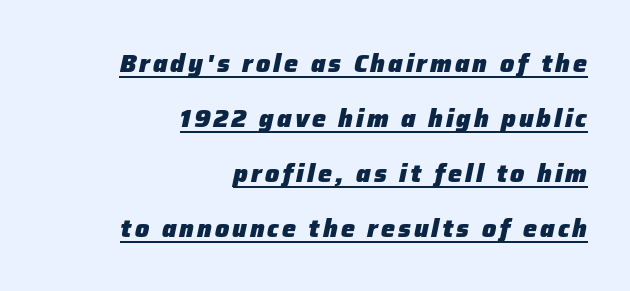
A flush-right, rag-left setting is used for this passage. What decoration does the sample have? An underline. A typesetter would call this leading open, well beyond the default. The characters look thick and weighty, a clear bold.
